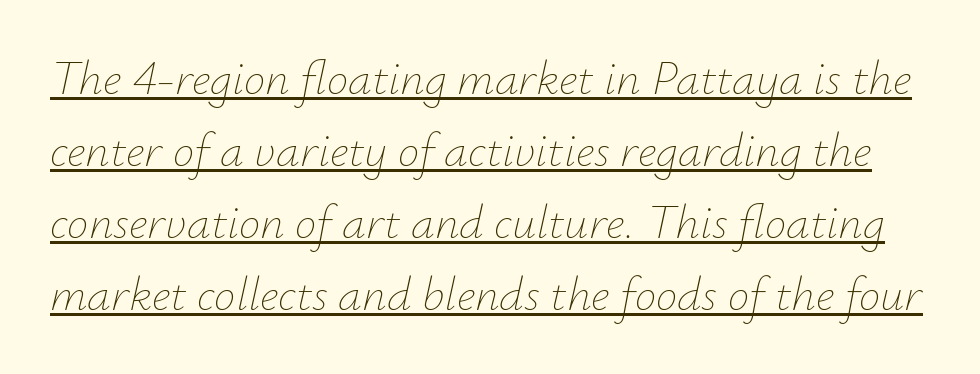
{"italic": "yes", "lean": "right", "slant_degrees": 12, "bold": "no", "weight": "thin", "width": "normal", "stroke_contrast": "low", "x_height": "small", "monospaced": "no", "underline": "yes", "line_spacing": "normal", "line_spacing_ratio": 1.5, "letter_spacing": "normal", "letter_spacing_em": 0.0, "glyph_px": 48}
